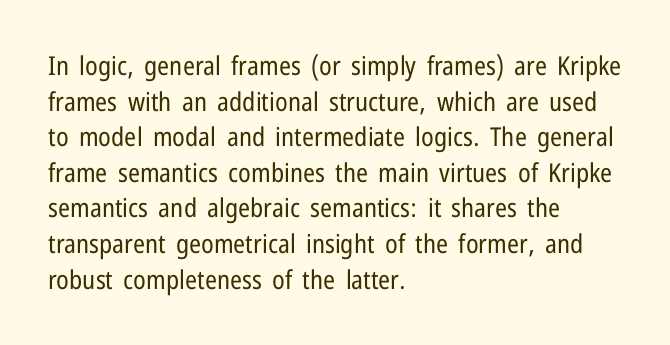
The image shows 26 px text type, upright; set left-aligned, normal line spacing (1.37x), normal letter spacing, not underlined.
